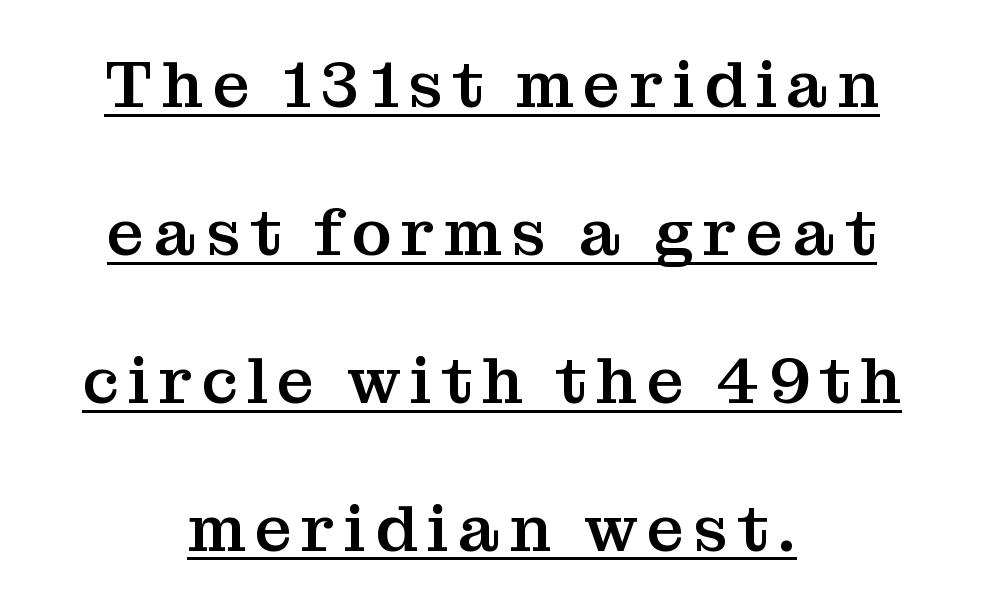
Style check: upright. The letters advance in unequal steps, a hallmark of proportional type. Looks like someone drew a line under every word here. Short and long lines alike share a common midpoint.
